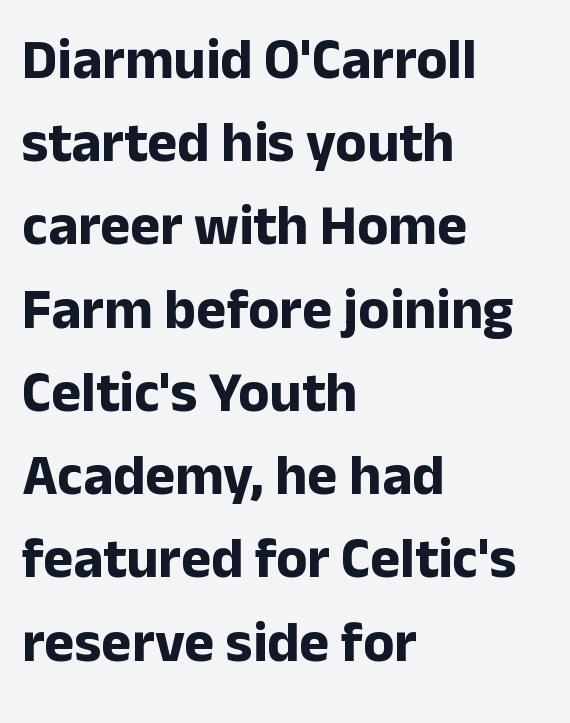
{"serif": "no", "italic": "no", "bold": "yes", "weight": "bold", "width": "normal", "stroke_contrast": "low", "x_height": "medium", "monospaced": "no", "underline": "no", "align": "left", "line_spacing": "normal", "line_spacing_ratio": 1.46, "letter_spacing": "normal", "letter_spacing_em": 0.0, "glyph_px": 57}
